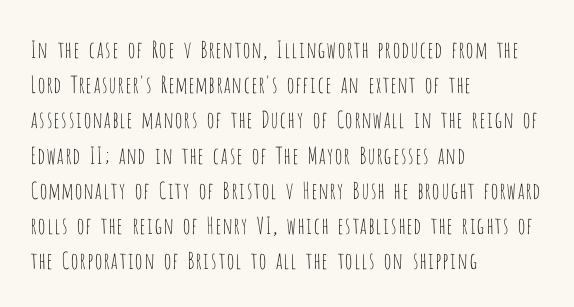
The image shows 23 px text type, upright; set left-aligned, normal line spacing (1.53x), normal letter spacing, not underlined.
